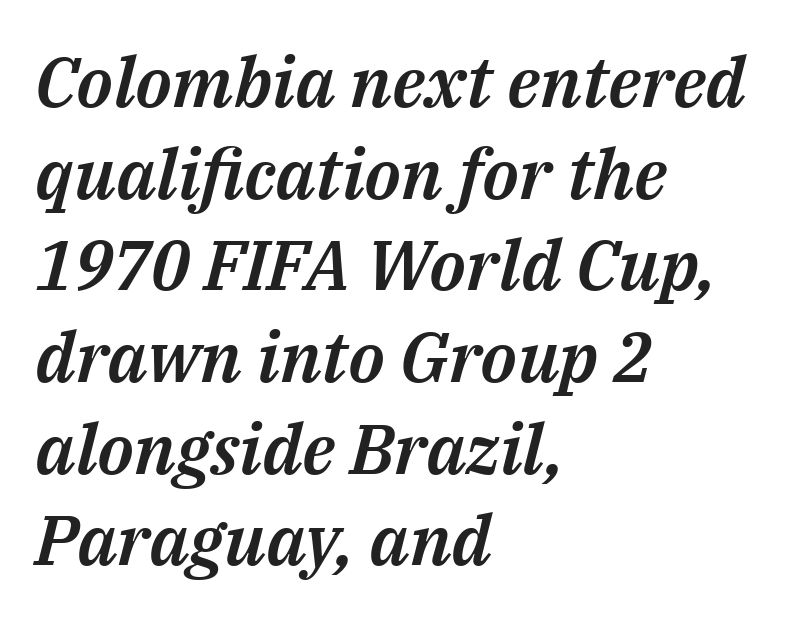
Q: Is the text italic (slanted)? A: Yes, it leans right by about 14 degrees.
Q: Is the text underlined? A: No.
Q: How is the paragraph aligned? A: Left-aligned.
Q: Is the spacing between letters normal or unusually wide? A: Normal.
Q: Is the spacing between lines tight, normal or loose? A: Normal.
Q: Width (condensed, normal, or wide)? A: Normal.
Q: Stroke contrast? A: Medium.
Q: x-height? A: Medium.
Q: Monospaced? A: No.
